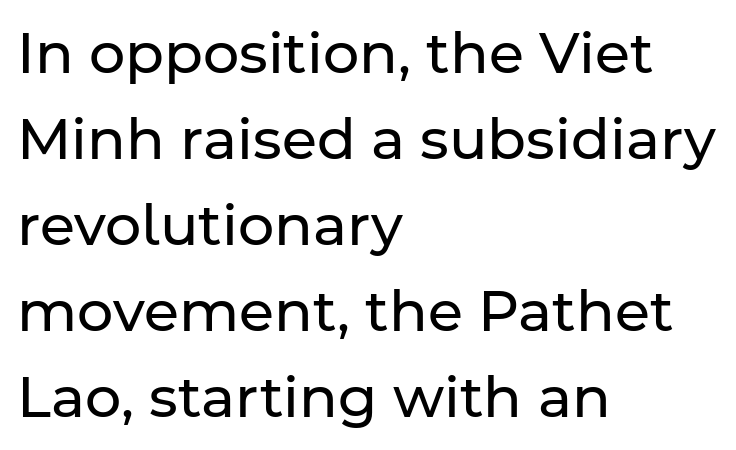
The ragged edge is on the right, which tells us the setting is flush left. In terms of posture, this sample is upright. No word sits above an underline. Serif or sans? Sans — the stroke terminals are bare. Reading down the column, the eye jumps a familiar distance to each next line.
